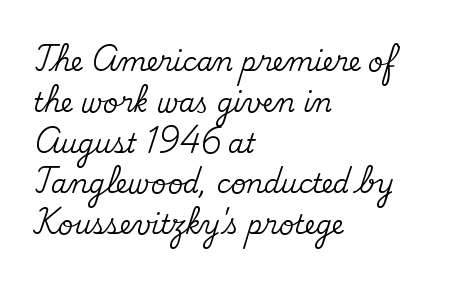
Q: Is the text italic (slanted)? A: Yes.
Q: Is the text underlined? A: No.
Q: How is the paragraph aligned? A: Left-aligned.
Q: Is the spacing between letters normal or unusually wide? A: Normal.
Q: Is the spacing between lines tight, normal or loose? A: Normal.
